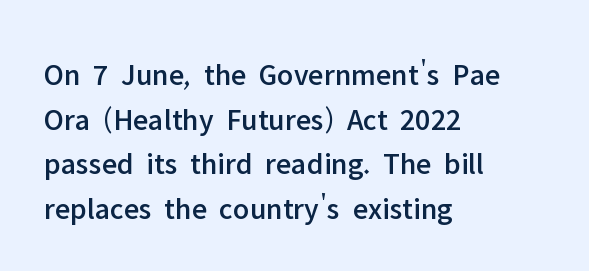
Each word holds together tightly as a unit, with standard inter-letter gaps. The face used here is proportionally spaced, like ordinary book or web type. The typesetter chose a ragged-right arrangement here. The designer left line spacing at the default. Type without underlining.
